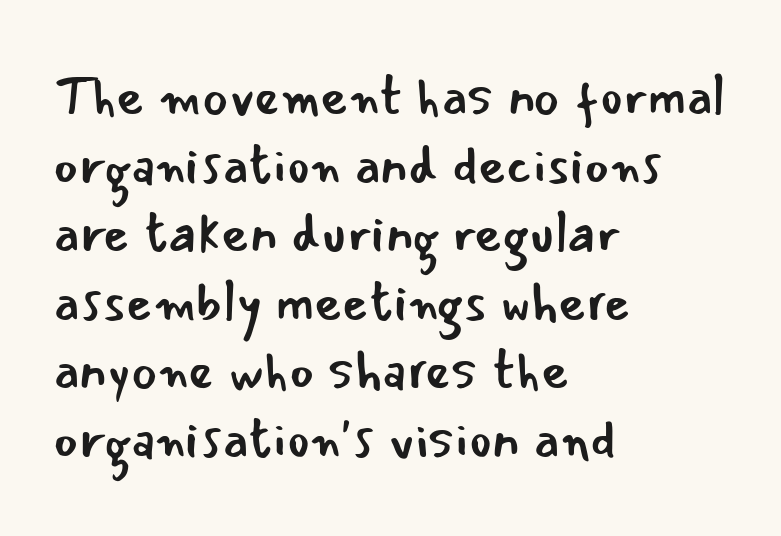
Decoration check: the copy has no underline. These lines were composed using upright roman letters. You can tell from the bare stems that sans-serif type was used. Nothing heavy about these letters — not bold at all. Leftover space on each line is placed entirely after the last word. Is there much room between lines? A standard amount, neither cramped nor airy.
